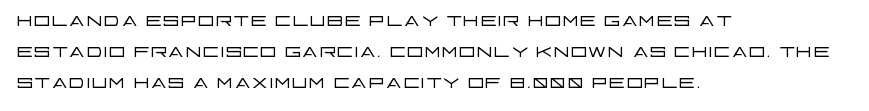
Q: Is the text bold? A: No.
Q: Is the text italic (slanted)? A: No, it is upright.
Q: Is the text underlined? A: No.
Q: How is the paragraph aligned? A: Left-aligned.
Q: Is the spacing between letters normal or unusually wide? A: Normal.
